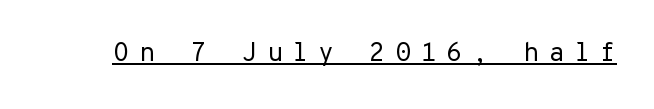
{"italic": "no", "bold": "no", "underline": "yes", "letter_spacing": "wide", "letter_spacing_em": 0.37, "glyph_px": 26}
